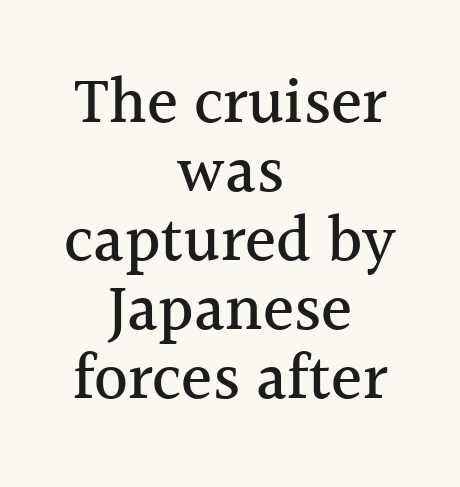
{"serif": "yes", "italic": "no", "width": "normal", "x_height": "medium", "monospaced": "no", "underline": "no", "align": "center", "line_spacing": "tight", "line_spacing_ratio": 1.06, "letter_spacing": "normal", "letter_spacing_em": 0.0, "glyph_px": 65}
